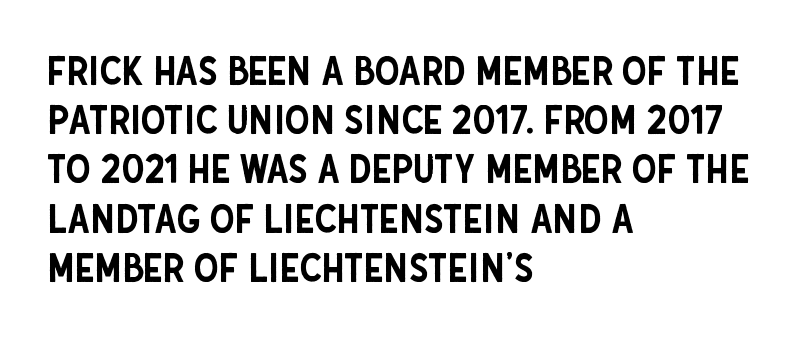
The image shows 40 px condensed sans-serif type, upright; set left-aligned, line spacing 1.23x, normal letter spacing, not underlined; low stroke contrast and a large x-height.
